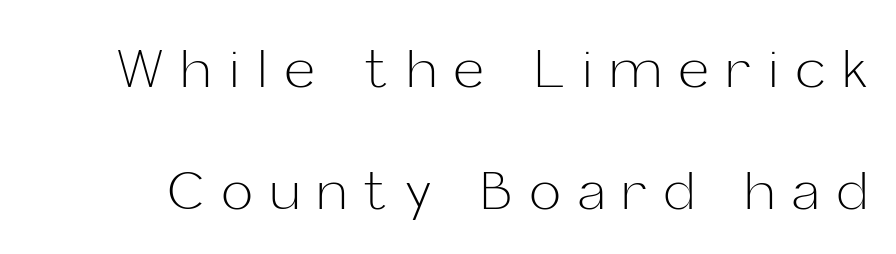
{"serif": "no", "italic": "no", "bold": "no", "weight": "light", "width": "normal", "stroke_contrast": "low", "x_height": "medium", "monospaced": "no", "underline": "no", "line_spacing": "loose", "line_spacing_ratio": 2.35, "letter_spacing": "wide", "letter_spacing_em": 0.34, "glyph_px": 52}
